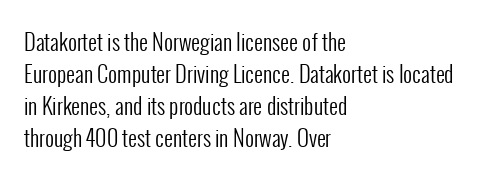
The image shows 22 px text type, upright; set left-aligned, normal line spacing (1.46x), normal letter spacing, not underlined.
